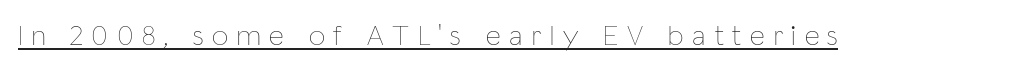
{"italic": "no", "bold": "no", "weight": "thin", "width": "condensed", "stroke_contrast": "low", "x_height": "medium", "monospaced": "no", "underline": "yes", "letter_spacing": "wide", "letter_spacing_em": 0.3, "glyph_px": 29}
